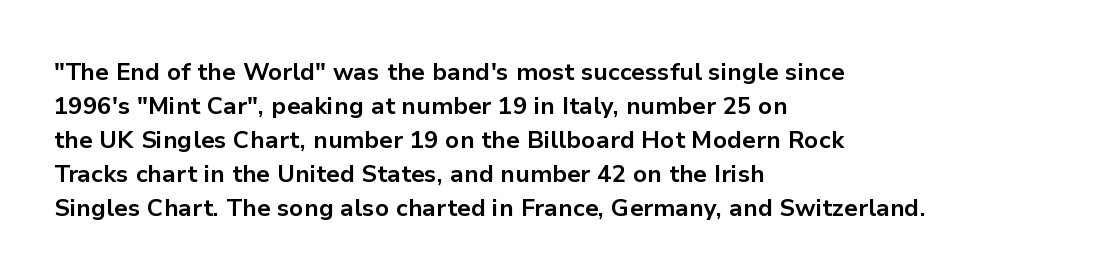
Q: Is the text bold? A: Yes.
Q: Is the text italic (slanted)? A: No, it is upright.
Q: Is the text underlined? A: No.
Q: How is the paragraph aligned? A: Left-aligned.
Q: Is the spacing between letters normal or unusually wide? A: Normal.
Q: Is the spacing between lines tight, normal or loose? A: Normal.
